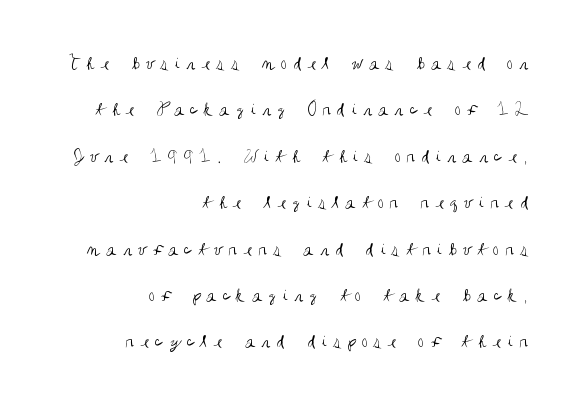
Q: Is the text bold? A: No.
Q: Is the text underlined? A: No.
Q: How is the paragraph aligned? A: Right-aligned.
Q: Is the spacing between letters normal or unusually wide? A: Unusually wide.
Q: Is the spacing between lines tight, normal or loose? A: Loose.
